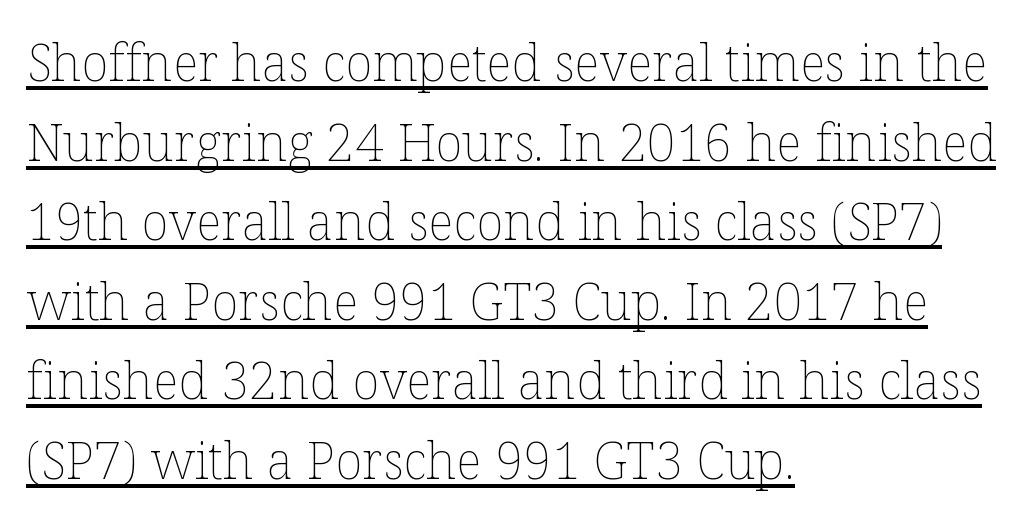
These lines stack with their left ends in a neat column. The font is comparable to plain body text, perhaps lighter. Between one letter and the next there's only the usual sliver of space. Note the varied advance widths — an 'i' is clearly narrower than an 'm'. This is roman type, the default non-slanted kind. Caption: lettering with a line underneath.
